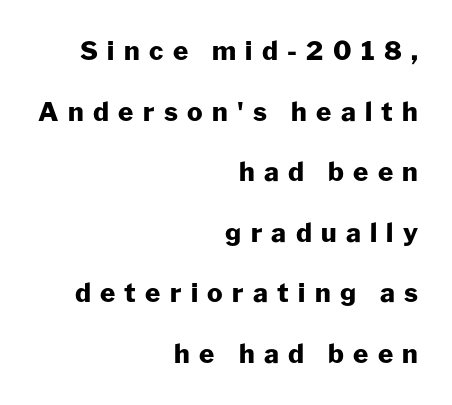
This sample is right-justified, so line beginnings fall wherever the words allow. There is plenty of visible air inserted between adjacent glyphs. The words here are not underlined. Typesetter's note: full bold, strokes at maximum text heaviness. What's the leading like? Stretched, with rows far apart.
